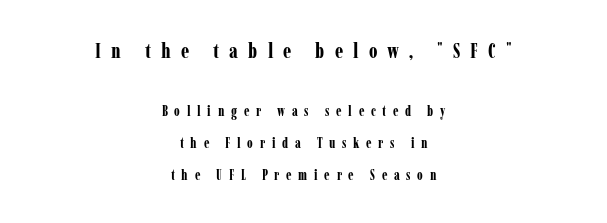
The paragraph shown floats in the horizontal middle. Its strokes are broad and dark, the hallmark of bold type. In terms of leading, this rendering errs on the spacious side. These two chunks differ in scale, with the top chunk taking the larger measure.
